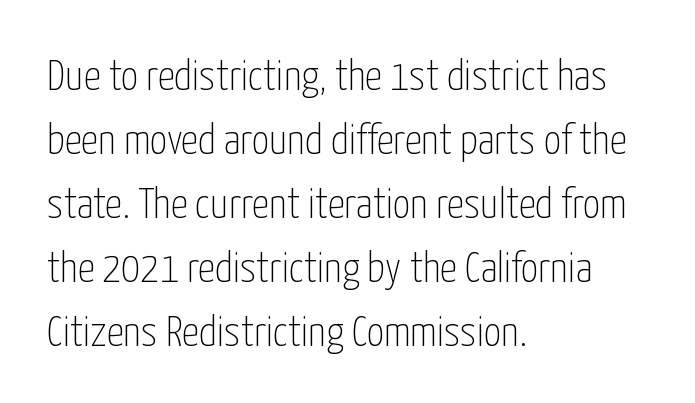
{"serif": "no", "italic": "no", "bold": "no", "weight": "thin", "width": "condensed", "stroke_contrast": "low", "x_height": "medium", "monospaced": "no", "underline": "no", "align": "left", "line_spacing": "normal", "line_spacing_ratio": 1.49, "letter_spacing": "normal", "letter_spacing_em": 0.0, "glyph_px": 43}
